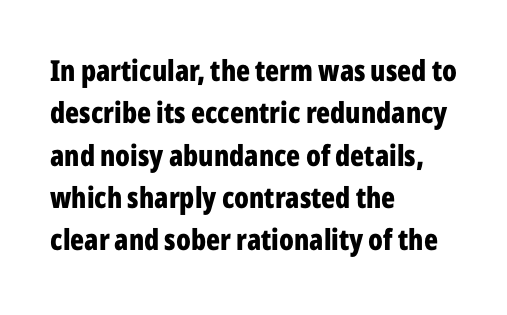
The image shows 29 px bold, condensed sans-serif type, upright; set left-aligned, normal line spacing (1.46x), normal letter spacing, not underlined; low stroke contrast and a medium x-height.
